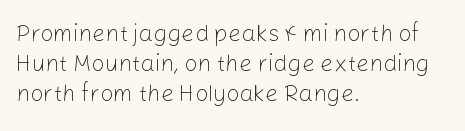
{"italic": "no", "bold": "no", "underline": "no", "align": "left", "line_spacing": "normal", "line_spacing_ratio": 1.3, "letter_spacing": "normal", "letter_spacing_em": 0.0, "glyph_px": 23}
